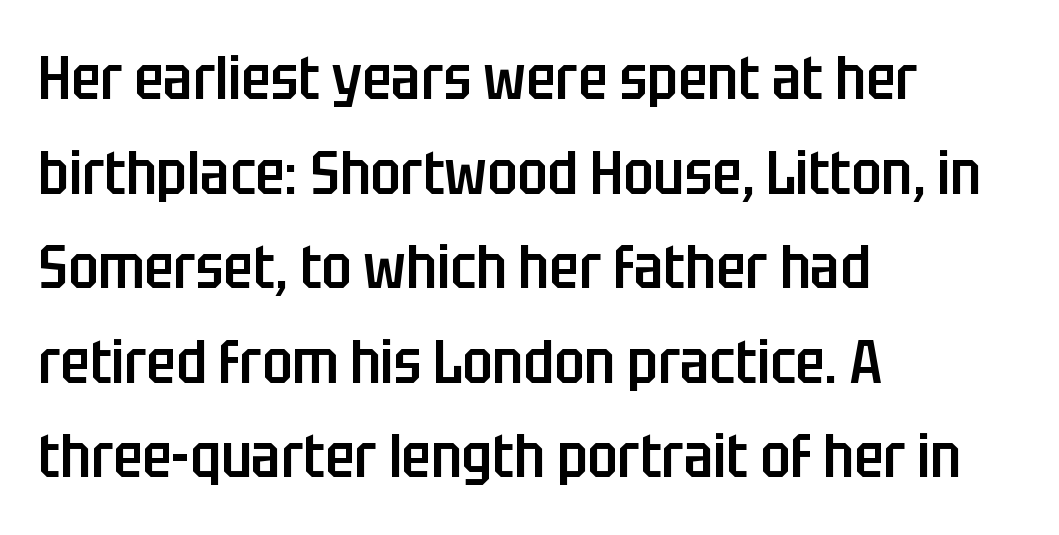
Q: Is the text bold? A: Semi-bold.
Q: Is the text italic (slanted)? A: No, it is upright.
Q: Is the typeface a serif or a sans-serif typeface? A: Sans-serif.
Q: Is the text underlined? A: No.
Q: How is the paragraph aligned? A: Left-aligned.
Q: Is the spacing between letters normal or unusually wide? A: Normal.
Q: Is the spacing between lines tight, normal or loose? A: Normal.
Q: Width (condensed, normal, or wide)? A: Condensed.
Q: Stroke contrast? A: Low.
Q: x-height? A: Large.
Q: Monospaced? A: No.
